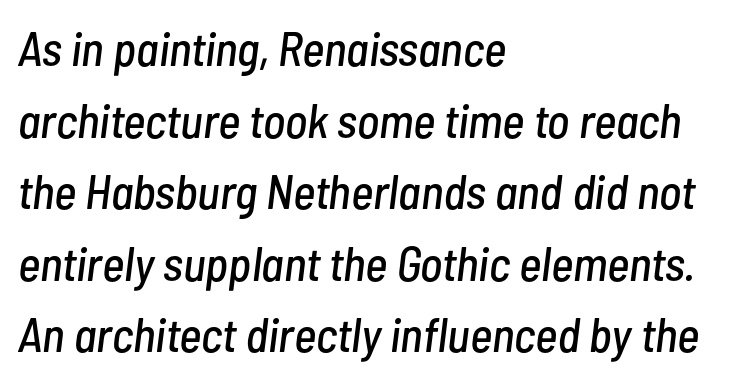
Q: Is the text italic (slanted)? A: Yes, it leans right by about 7 degrees.
Q: Is the text underlined? A: No.
Q: How is the paragraph aligned? A: Left-aligned.
Q: Is the spacing between letters normal or unusually wide? A: Normal.
Q: Is the spacing between lines tight, normal or loose? A: Normal.
Q: Width (condensed, normal, or wide)? A: Condensed.
Q: Stroke contrast? A: Low.
Q: x-height? A: Medium.
Q: Monospaced? A: No.
